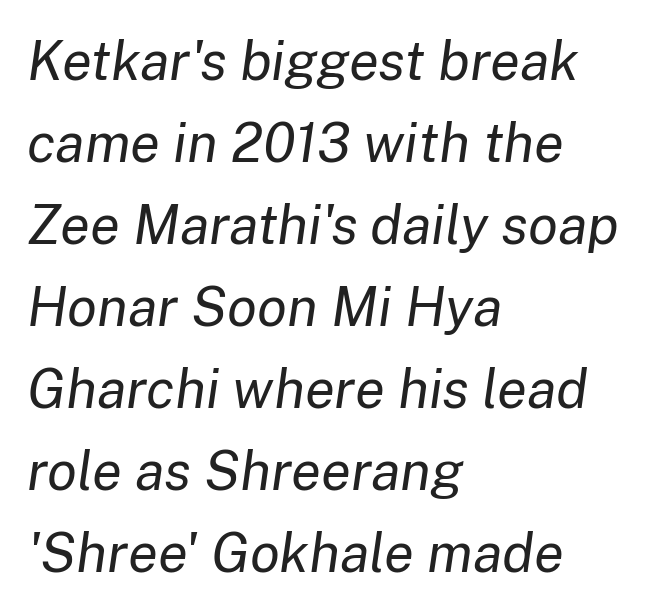
The image shows 55 px regular-weight type, italic (leaning right); set left-aligned, normal line spacing (1.49x), normal letter spacing, not underlined; low stroke contrast and a medium x-height.
